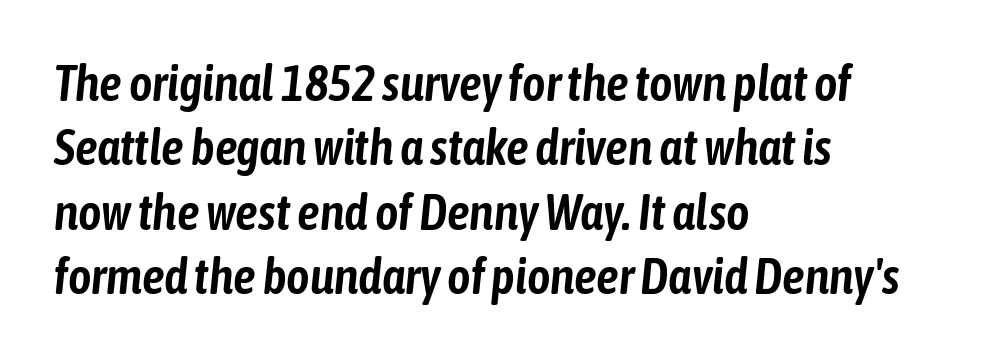
The paragraph shown leans on its left margin. Is this a fixed-width face? No — the glyphs have proportional, varying widths. The block of text has a typical density, with ordinary space between rows. Check under the words: just untouched page.
